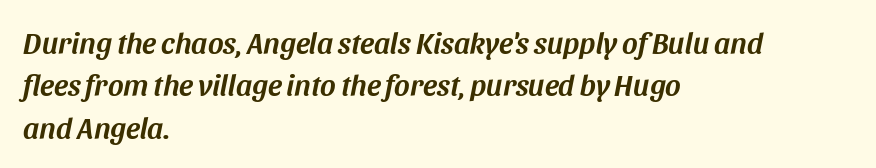
Observe the lean: these are italic letterforms. The area under the type is left untouched. Spacing verdict: proportional, widths tailored to each character. The lines sit at an ordinary, default distance from one another. The rag falls on the right side of this text block. Tracking here is standard; glyphs follow each other at the usual distance.
